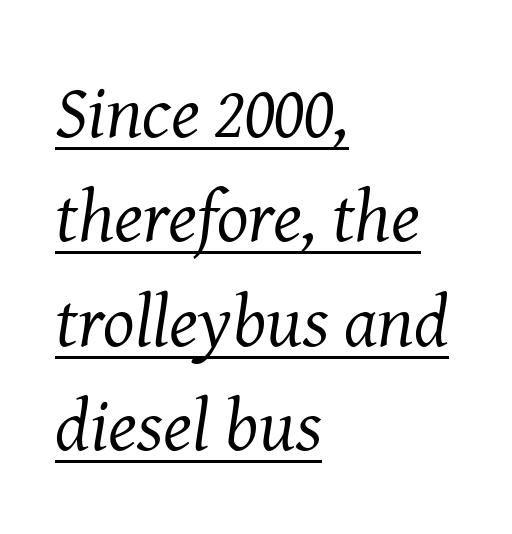
Q: Is the text bold? A: No.
Q: Is the text italic (slanted)? A: Yes, it leans right by about 8 degrees.
Q: Is the typeface a serif or a sans-serif typeface? A: Serif.
Q: Is the text underlined? A: Yes.
Q: How is the paragraph aligned? A: Left-aligned.
Q: Is the spacing between letters normal or unusually wide? A: Normal.
Q: Is the spacing between lines tight, normal or loose? A: Normal.
Q: Width (condensed, normal, or wide)? A: Normal.
Q: Stroke contrast? A: Medium.
Q: x-height? A: Medium.
Q: Monospaced? A: No.
